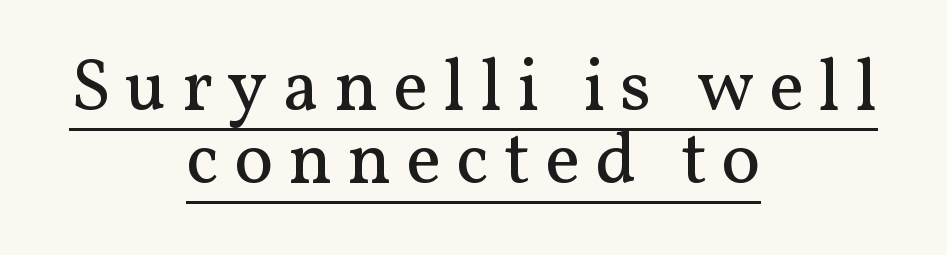
Q: Is the text bold? A: No.
Q: Is the text italic (slanted)? A: No, it is upright.
Q: Is the typeface a serif or a sans-serif typeface? A: Serif.
Q: Is the text underlined? A: Yes.
Q: How is the paragraph aligned? A: Centered.
Q: Is the spacing between letters normal or unusually wide? A: Unusually wide.
Q: Is the spacing between lines tight, normal or loose? A: Tight.
Q: Width (condensed, normal, or wide)? A: Normal.
Q: Stroke contrast? A: Medium.
Q: x-height? A: Medium.
Q: Monospaced? A: No.
